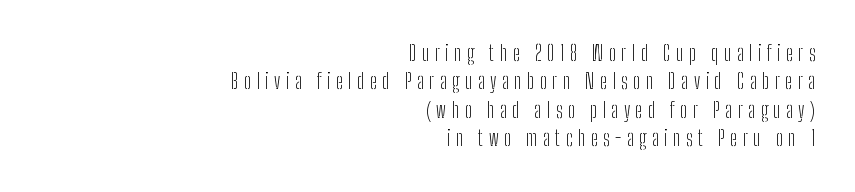
Words appear elongated and porous because spacing is wide. Stroke thickness stays within the range of a standard reading face or lighter. This block has exactly the height ordinary leading produces. The rendering anchors every line to the right-hand side. Tall strokes in this sample are plumb rather than angled. Anything drawn beneath the words? Only blank space.
